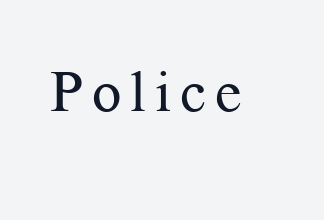
Q: Is the text bold? A: No.
Q: Is the text italic (slanted)? A: No, it is upright.
Q: Is the typeface a serif or a sans-serif typeface? A: Serif.
Q: Is the text underlined? A: No.
Q: Width (condensed, normal, or wide)? A: Normal.
Q: Stroke contrast? A: Medium.
Q: x-height? A: Medium.
Q: Monospaced? A: No.
